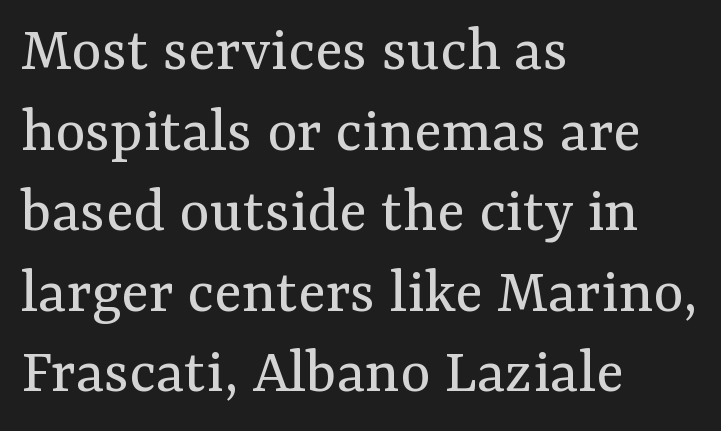
Q: Is the text bold? A: No.
Q: Is the text italic (slanted)? A: No, it is upright.
Q: Is the typeface a serif or a sans-serif typeface? A: Serif.
Q: Is the text underlined? A: No.
Q: How is the paragraph aligned? A: Left-aligned.
Q: Is the spacing between letters normal or unusually wide? A: Normal.
Q: Width (condensed, normal, or wide)? A: Normal.
Q: Stroke contrast? A: Medium.
Q: x-height? A: Medium.
Q: Monospaced? A: No.
